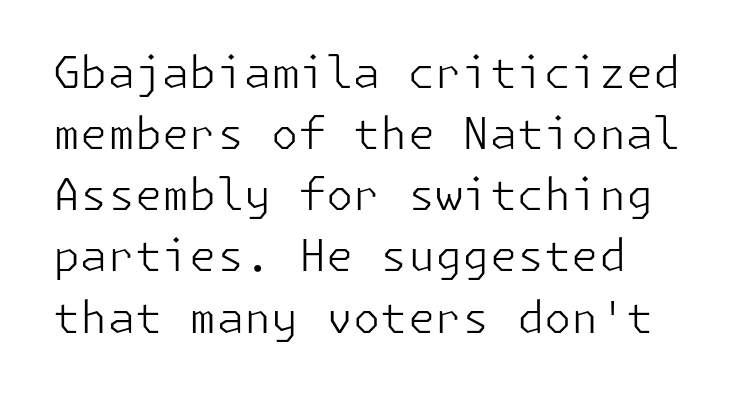
Q: Is the text bold? A: No.
Q: Is the text italic (slanted)? A: No, it is upright.
Q: Is the typeface a serif or a sans-serif typeface? A: Sans-serif.
Q: Is the text underlined? A: No.
Q: How is the paragraph aligned? A: Left-aligned.
Q: Is the spacing between letters normal or unusually wide? A: Normal.
Q: Is the spacing between lines tight, normal or loose? A: Normal.
Q: Width (condensed, normal, or wide)? A: Normal.
Q: Stroke contrast? A: Low.
Q: x-height? A: Medium.
